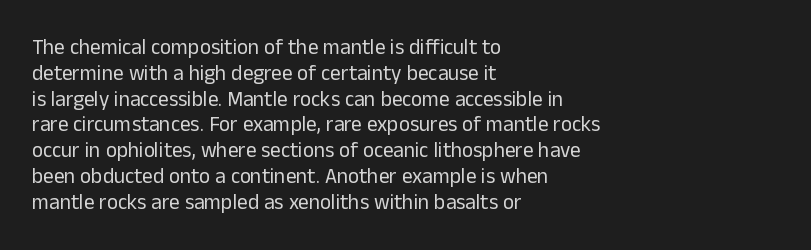
The image shows 21 px text type, upright; set left-aligned, line spacing 1.23x, normal letter spacing, not underlined.
